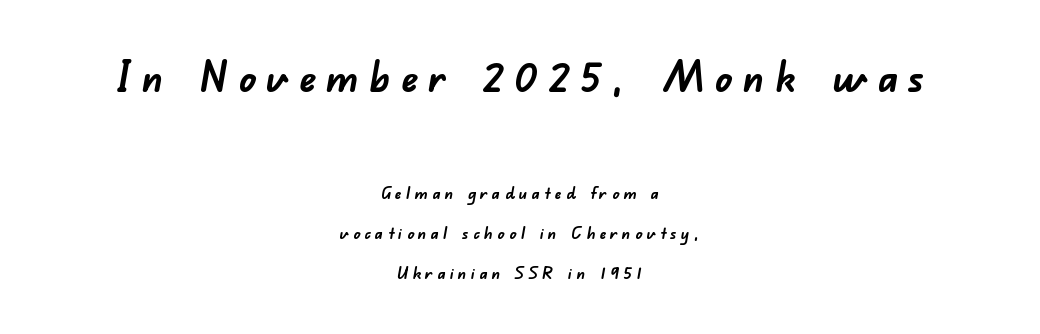
Q: Is the text bold? A: Yes.
Q: Is the typeface a serif or a sans-serif typeface? A: Sans-serif.
Q: Is the text underlined? A: No.
Q: How is the paragraph aligned? A: Centered.
Q: Is the spacing between letters normal or unusually wide? A: Unusually wide.
Q: Is the spacing between lines tight, normal or loose? A: Loose.
Q: Which block of text is set in a larger size, the first (top) or the second (bottom)? A: The first (top) one.
Q: Width (condensed, normal, or wide)? A: Normal.
Q: Stroke contrast? A: Low.
Q: x-height? A: Small.
Q: Monospaced? A: No.
